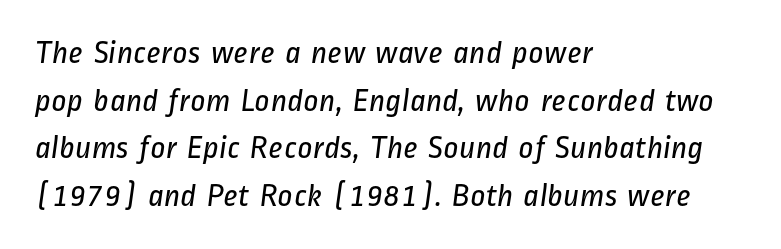
{"serif": "no", "bold": "no", "weight": "regular", "width": "condensed", "stroke_contrast": "low", "x_height": "medium", "monospaced": "no", "underline": "no", "align": "left", "line_spacing": "normal", "line_spacing_ratio": 1.44, "letter_spacing": "normal", "letter_spacing_em": 0.0, "glyph_px": 33}
